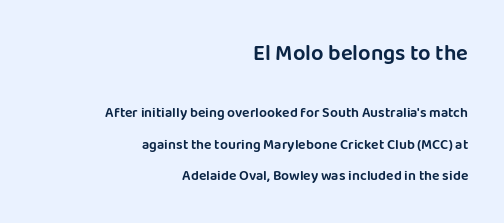
{"italic": "no", "underline": "no", "align": "right", "line_spacing": "loose", "line_spacing_ratio": 2.22, "letter_spacing": "normal", "letter_spacing_em": 0.0, "larger_block": "first", "size_ratio": 1.57, "glyph_px": 22}
